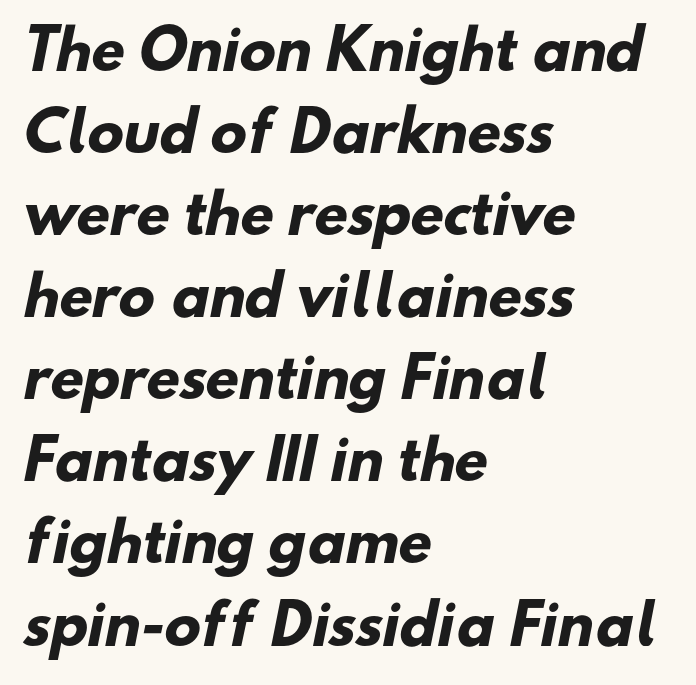
Q: Is the text bold? A: Yes.
Q: Is the typeface a serif or a sans-serif typeface? A: Sans-serif.
Q: Is the text underlined? A: No.
Q: How is the paragraph aligned? A: Left-aligned.
Q: Is the spacing between letters normal or unusually wide? A: Normal.
Q: Is the spacing between lines tight, normal or loose? A: Normal.
Q: Width (condensed, normal, or wide)? A: Normal.
Q: Stroke contrast? A: Low.
Q: x-height? A: Small.
Q: Monospaced? A: No.
